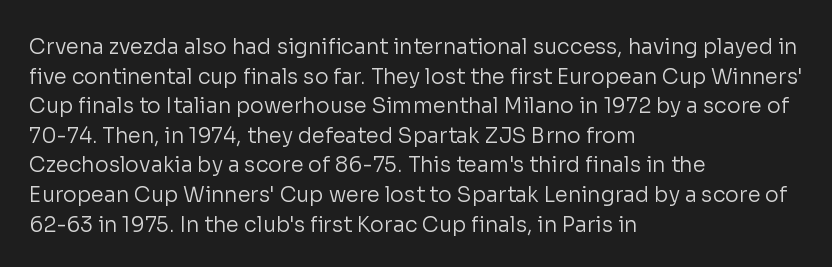
{"italic": "no", "bold": "no", "underline": "no", "align": "left", "line_spacing": "normal", "line_spacing_ratio": 1.41, "letter_spacing": "normal", "letter_spacing_em": 0.0, "glyph_px": 21}
